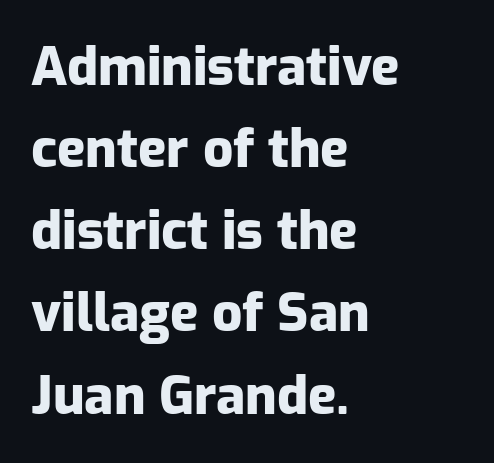
{"serif": "no", "italic": "no", "bold": "yes", "weight": "heavy", "width": "normal", "stroke_contrast": "low", "x_height": "medium", "monospaced": "no", "underline": "no", "align": "left", "line_spacing": "normal", "line_spacing_ratio": 1.55, "letter_spacing": "normal", "letter_spacing_em": 0.0, "glyph_px": 53}
